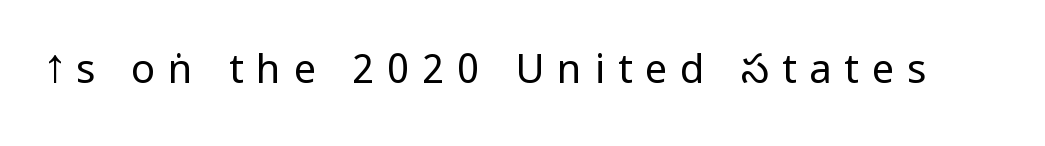
Q: Is the text bold? A: No.
Q: Is the text italic (slanted)? A: No, it is upright.
Q: Is the typeface a serif or a sans-serif typeface? A: Sans-serif.
Q: Is the text underlined? A: No.
Q: Is the spacing between letters normal or unusually wide? A: Unusually wide.
Q: Width (condensed, normal, or wide)? A: Condensed.
Q: Stroke contrast? A: Low.
Q: x-height? A: Large.
Q: Monospaced? A: No.
